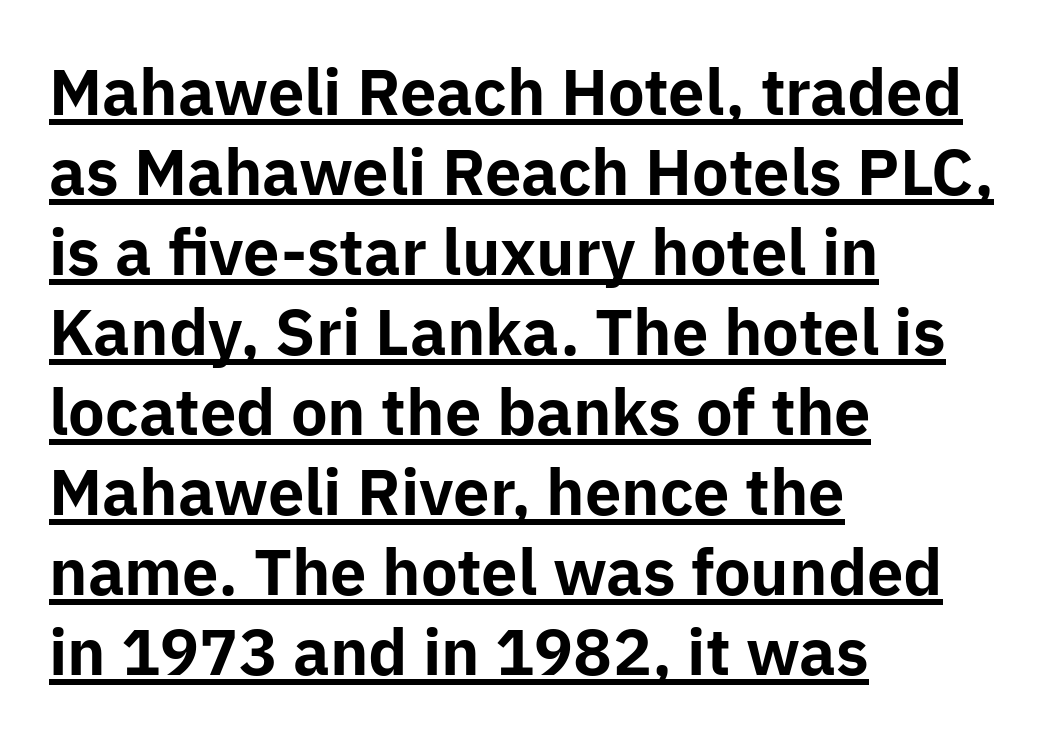
Typeset ragged right — the left edge is the straight one. Do the characters align in a grid? No, the font is proportional. This is heavy type, rendered in bold. Horizontal bands of white between lines are of average thickness. To sum up the face: it is a sans, with no serifs. This rendering features underlined lettering.
